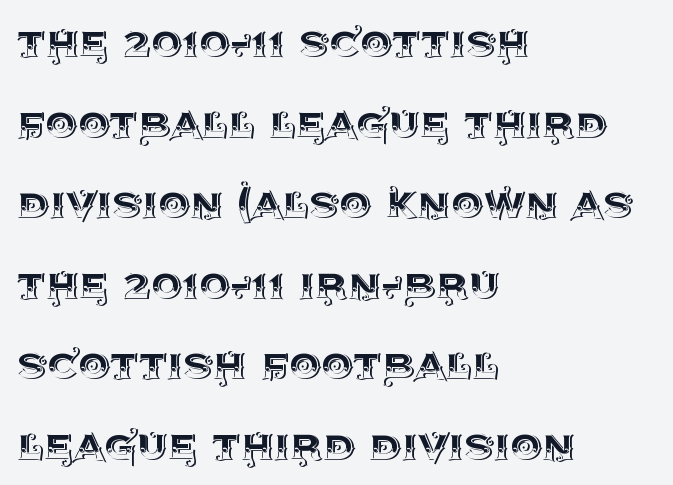
Q: Is the text italic (slanted)? A: No, it is upright.
Q: Is the text underlined? A: No.
Q: How is the paragraph aligned? A: Left-aligned.
Q: Is the spacing between letters normal or unusually wide? A: Normal.
Q: Is the spacing between lines tight, normal or loose? A: Normal.
Q: Width (condensed, normal, or wide)? A: Normal.
Q: x-height? A: Large.
Q: Monospaced? A: No.
